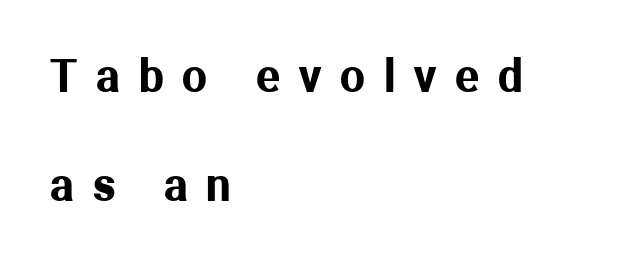
{"serif": "no", "italic": "no", "width": "normal", "stroke_contrast": "medium", "x_height": "medium", "monospaced": "no", "underline": "no", "align": "left", "line_spacing": "loose", "line_spacing_ratio": 2.48, "letter_spacing": "wide", "letter_spacing_em": 0.43, "glyph_px": 44}
